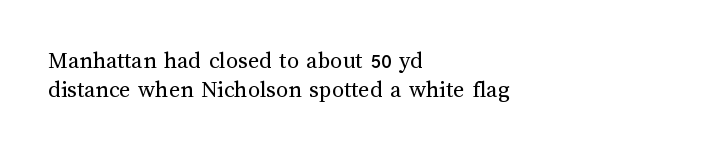
Honestly, the letter spacing is just normal — you wouldn't notice it. Letters rest on an invisible, unmarked baseline. Stroke mass is kept to a normal reading level or below. If you drew a line through each stem, it would be perfectly vertical. Leftover space on each line is placed entirely after the last word.
